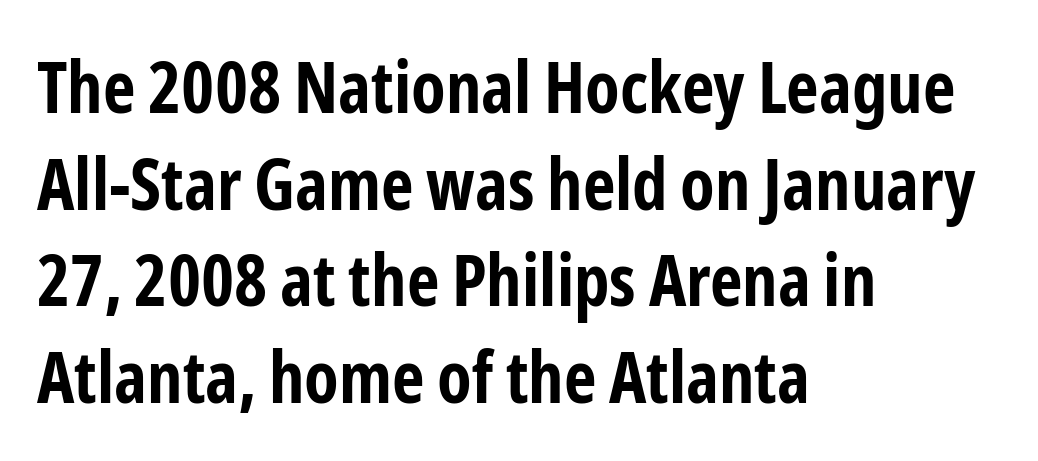
Q: Is the text bold? A: Yes.
Q: Is the text italic (slanted)? A: No, it is upright.
Q: Is the typeface a serif or a sans-serif typeface? A: Sans-serif.
Q: Is the text underlined? A: No.
Q: How is the paragraph aligned? A: Left-aligned.
Q: Is the spacing between letters normal or unusually wide? A: Normal.
Q: Is the spacing between lines tight, normal or loose? A: Normal.
Q: Width (condensed, normal, or wide)? A: Condensed.
Q: Stroke contrast? A: Low.
Q: x-height? A: Medium.
Q: Monospaced? A: No.
